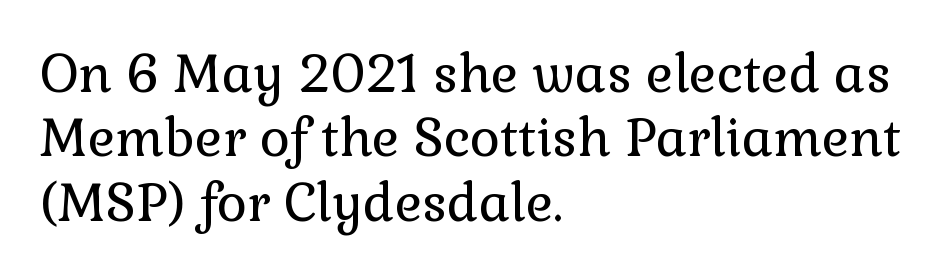
The image shows 52 px regular-weight serif type, upright; set left-aligned, line spacing 1.24x, normal letter spacing, not underlined; low stroke contrast and a medium x-height.
